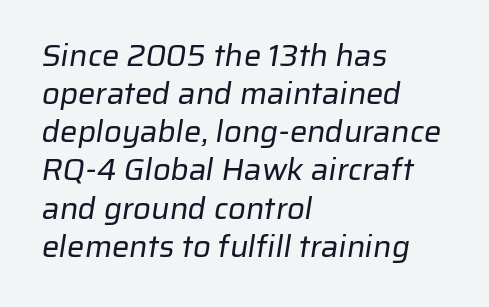
The image shows 31 px regular-weight sans-serif type; set left-aligned, line spacing 1.23x, normal letter spacing, not underlined; low stroke contrast and a medium x-height.
